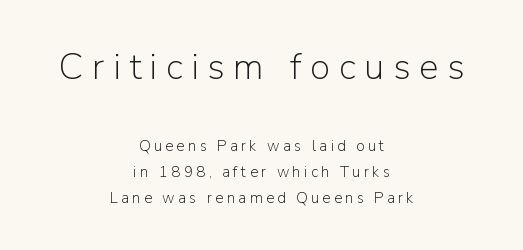
Q: Is the text bold? A: No.
Q: Is the text italic (slanted)? A: No, it is upright.
Q: Is the typeface a serif or a sans-serif typeface? A: Sans-serif.
Q: Is the text underlined? A: No.
Q: How is the paragraph aligned? A: Centered.
Q: Is the spacing between letters normal or unusually wide? A: Unusually wide.
Q: Which block of text is set in a larger size, the first (top) or the second (bottom)? A: The first (top) one.
Q: Width (condensed, normal, or wide)? A: Normal.
Q: Stroke contrast? A: Low.
Q: x-height? A: Medium.
Q: Monospaced? A: No.
